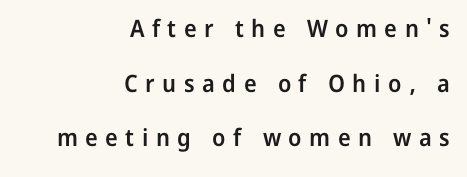
Glyph-to-glyph distance is far greater than everyday printed text. In terms of posture, this sample is upright. The rag falls on the left side of this text block. Does the weight exceed regular? Yes, but only to semibold. The vertical gap from one line to the next is large. Underline: absent.
